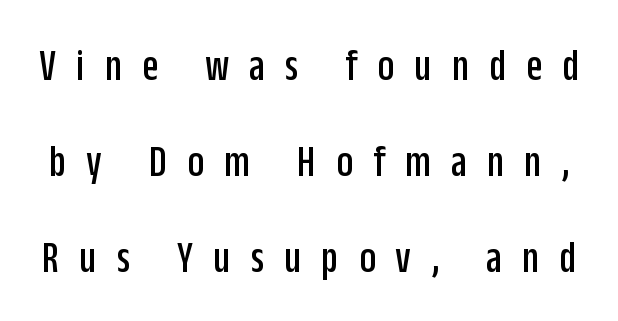
{"serif": "no", "italic": "no", "width": "condensed", "stroke_contrast": "low", "x_height": "large", "monospaced": "no", "underline": "no", "line_spacing": "loose", "line_spacing_ratio": 2.09, "letter_spacing": "wide", "letter_spacing_em": 0.44, "glyph_px": 46}
